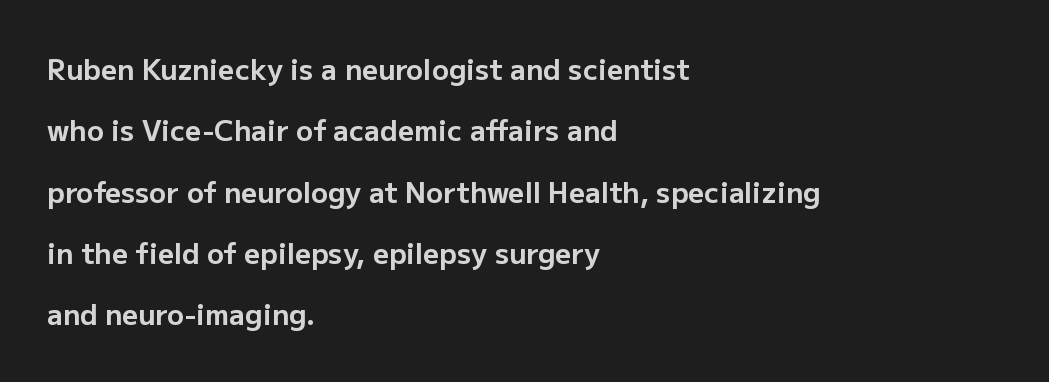
The image shows 28 px bold sans-serif type, upright; set left-aligned, loose line spacing (2.19x), normal letter spacing, not underlined; low stroke contrast and a medium x-height.
